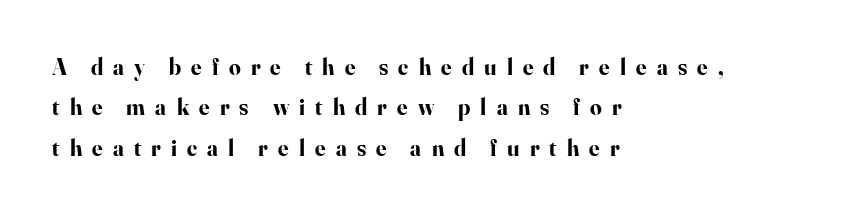
{"italic": "no", "bold": "yes", "underline": "no", "align": "left", "line_spacing_ratio": 1.76, "letter_spacing": "wide", "letter_spacing_em": 0.44, "glyph_px": 23}
